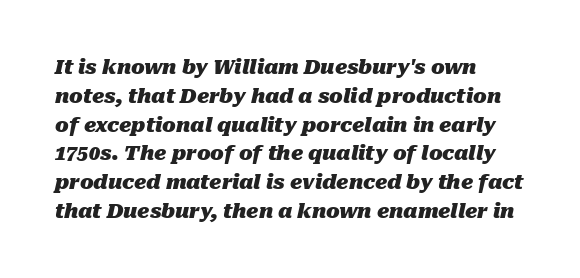
{"italic": "yes", "lean": "right", "slant_degrees": 10, "bold": "yes", "underline": "no", "align": "left", "line_spacing": "normal", "line_spacing_ratio": 1.44, "letter_spacing": "normal", "letter_spacing_em": 0.0, "glyph_px": 20}
